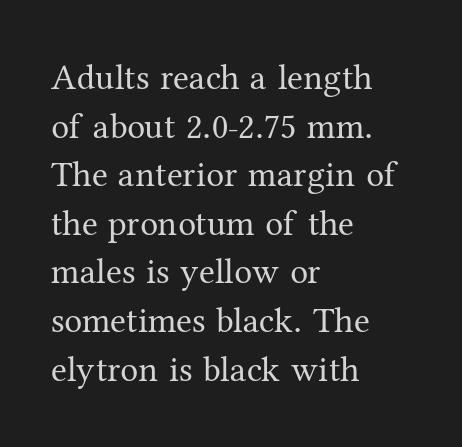
{"serif": "yes", "italic": "no", "bold": "no", "weight": "regular", "width": "normal", "stroke_contrast": "medium", "x_height": "medium", "monospaced": "no", "underline": "no", "align": "left", "line_spacing": "normal", "line_spacing_ratio": 1.35, "letter_spacing": "normal", "letter_spacing_em": 0.0, "glyph_px": 36}
